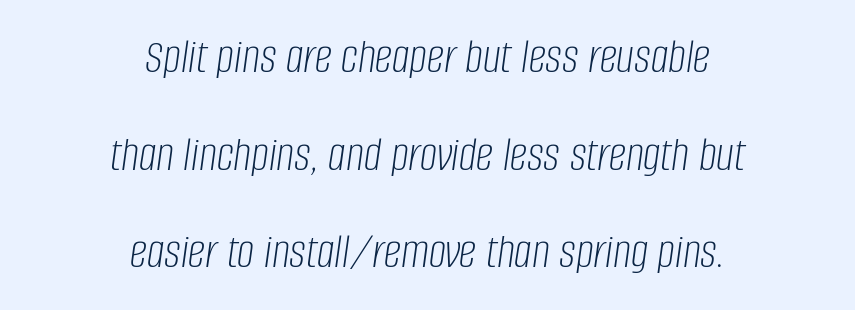
Q: Is the text bold? A: No.
Q: Is the text italic (slanted)? A: Yes, it leans right by about 8 degrees.
Q: Is the text underlined? A: No.
Q: How is the paragraph aligned? A: Centered.
Q: Is the spacing between letters normal or unusually wide? A: Normal.
Q: Is the spacing between lines tight, normal or loose? A: Loose.
Q: Width (condensed, normal, or wide)? A: Condensed.
Q: Stroke contrast? A: Low.
Q: x-height? A: Large.
Q: Monospaced? A: No.
